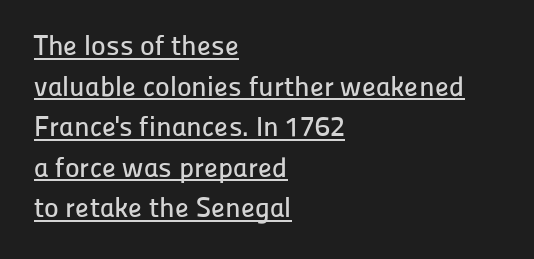
Q: Is the text italic (slanted)? A: No, it is upright.
Q: Is the typeface a serif or a sans-serif typeface? A: Sans-serif.
Q: Is the text underlined? A: Yes.
Q: How is the paragraph aligned? A: Left-aligned.
Q: Is the spacing between letters normal or unusually wide? A: Normal.
Q: Is the spacing between lines tight, normal or loose? A: Normal.
Q: Width (condensed, normal, or wide)? A: Normal.
Q: Stroke contrast? A: Low.
Q: x-height? A: Medium.
Q: Monospaced? A: No.
